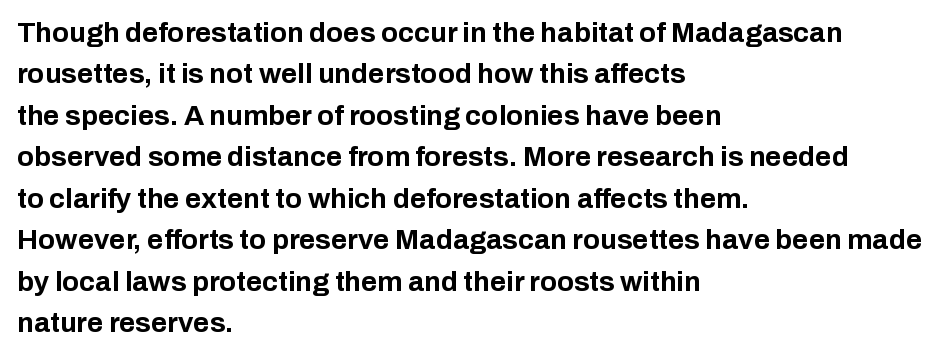
{"serif": "no", "italic": "no", "bold": "yes", "weight": "bold", "width": "normal", "stroke_contrast": "low", "x_height": "medium", "monospaced": "no", "underline": "no", "align": "left", "line_spacing": "normal", "line_spacing_ratio": 1.48, "letter_spacing": "normal", "letter_spacing_em": 0.0, "glyph_px": 28}
